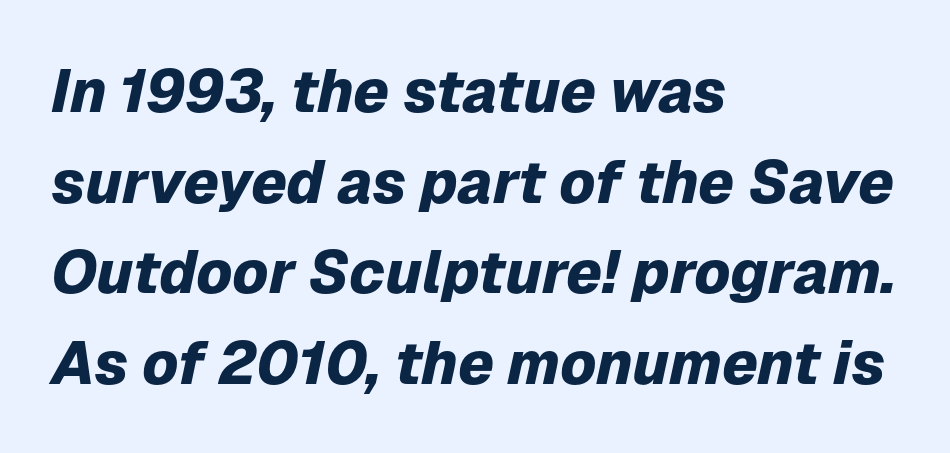
Q: Is the text bold? A: Yes.
Q: Is the text italic (slanted)? A: Yes, it leans right by about 12 degrees.
Q: Is the text underlined? A: No.
Q: How is the paragraph aligned? A: Left-aligned.
Q: Is the spacing between letters normal or unusually wide? A: Normal.
Q: Is the spacing between lines tight, normal or loose? A: Normal.
Q: Width (condensed, normal, or wide)? A: Normal.
Q: Stroke contrast? A: Low.
Q: x-height? A: Medium.
Q: Monospaced? A: No.
